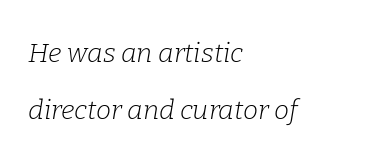
The image shows 27 px text type, italic (leaning right); set left-aligned, loose line spacing (2.12x), normal letter spacing, not underlined.
